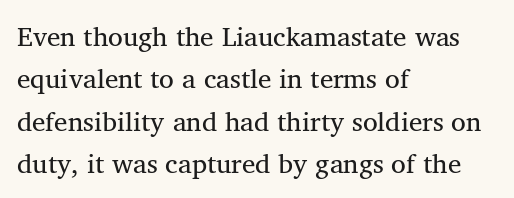
{"underline": "no", "align": "left", "line_spacing": "normal", "line_spacing_ratio": 1.57, "letter_spacing": "normal", "letter_spacing_em": 0.0, "glyph_px": 27}
